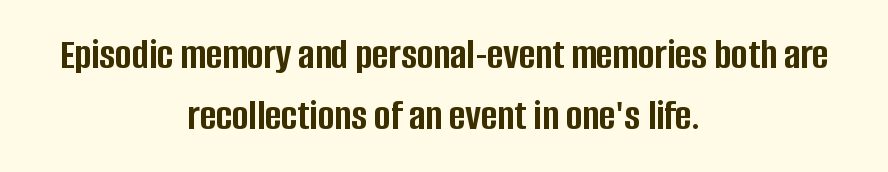
Q: Is the text bold? A: Yes.
Q: Is the text italic (slanted)? A: No, it is upright.
Q: Is the typeface a serif or a sans-serif typeface? A: Sans-serif.
Q: Is the text underlined? A: No.
Q: How is the paragraph aligned? A: Centered.
Q: Is the spacing between letters normal or unusually wide? A: Normal.
Q: Is the spacing between lines tight, normal or loose? A: Normal.
Q: Width (condensed, normal, or wide)? A: Condensed.
Q: Stroke contrast? A: Low.
Q: x-height? A: Large.
Q: Monospaced? A: No.
